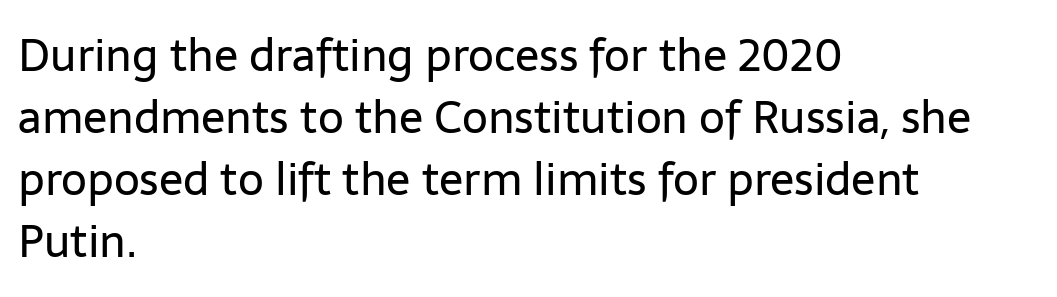
Q: Is the text bold? A: No.
Q: Is the text italic (slanted)? A: No, it is upright.
Q: Is the typeface a serif or a sans-serif typeface? A: Sans-serif.
Q: Is the text underlined? A: No.
Q: How is the paragraph aligned? A: Left-aligned.
Q: Is the spacing between letters normal or unusually wide? A: Normal.
Q: Is the spacing between lines tight, normal or loose? A: Normal.
Q: Width (condensed, normal, or wide)? A: Normal.
Q: Stroke contrast? A: Low.
Q: x-height? A: Medium.
Q: Monospaced? A: No.
